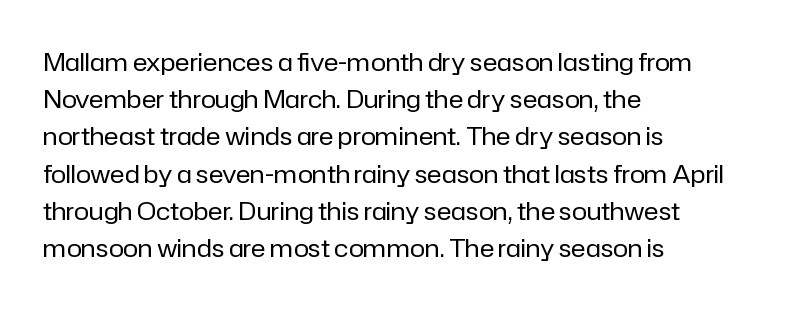
{"italic": "no", "bold": "no", "underline": "no", "align": "left", "line_spacing": "normal", "line_spacing_ratio": 1.49, "letter_spacing": "normal", "letter_spacing_em": 0.0, "glyph_px": 25}
